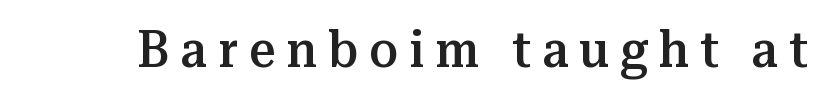
The image shows 52 px semibold serif type, upright; set unusually wide letter spacing (+0.21 em), not underlined; medium stroke contrast and a medium x-height.
